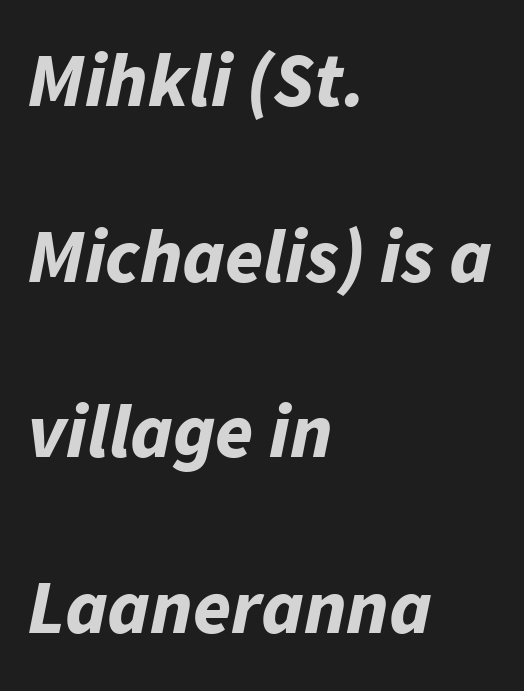
The image shows 77 px bold type, italic (leaning right); set left-aligned, loose line spacing (2.28x), normal letter spacing, not underlined; low stroke contrast and a medium x-height.
